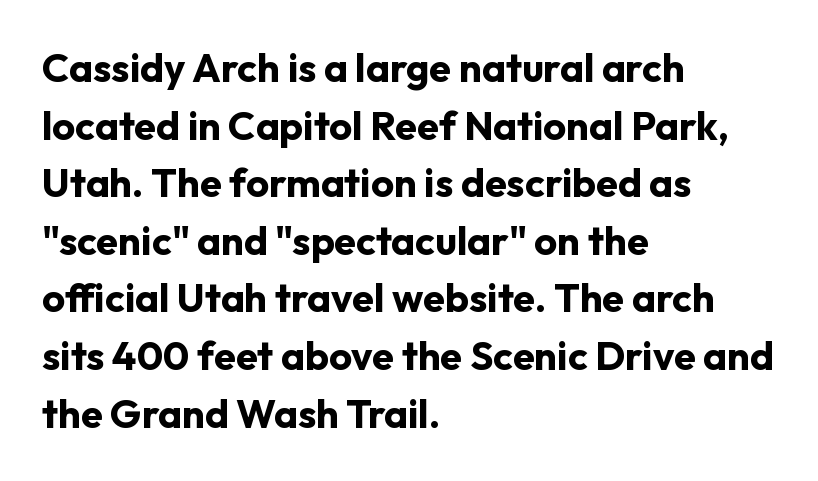
{"serif": "no", "italic": "no", "bold": "yes", "weight": "bold", "width": "normal", "stroke_contrast": "low", "x_height": "medium", "monospaced": "no", "underline": "no", "align": "left", "line_spacing": "normal", "line_spacing_ratio": 1.44, "letter_spacing": "normal", "letter_spacing_em": 0.0, "glyph_px": 40}
